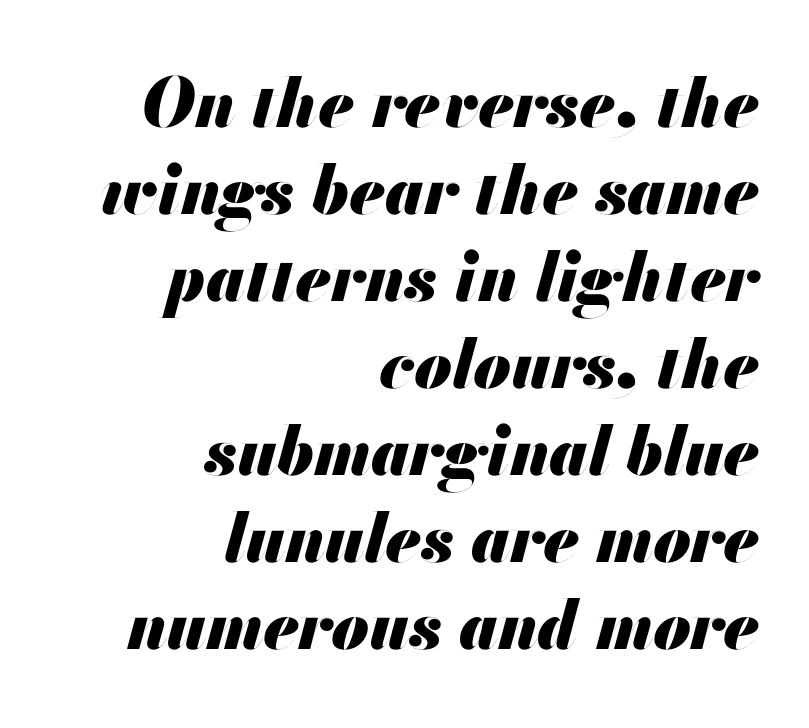
{"italic": "yes", "lean": "right", "slant_degrees": 13, "bold": "yes", "weight": "heavy", "width": "normal", "stroke_contrast": "medium", "x_height": "small", "monospaced": "no", "underline": "no", "align": "right", "line_spacing": "normal", "line_spacing_ratio": 1.28, "letter_spacing": "normal", "letter_spacing_em": 0.0, "glyph_px": 68}
